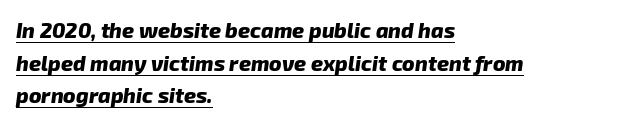
The image shows 21 px bold type; set left-aligned, normal line spacing (1.55x), normal letter spacing, underlined.
